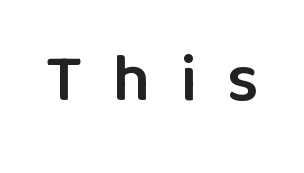
The image shows 67 px semibold sans-serif type, upright; set unusually wide letter spacing (+0.45 em), not underlined; low stroke contrast and a medium x-height.
